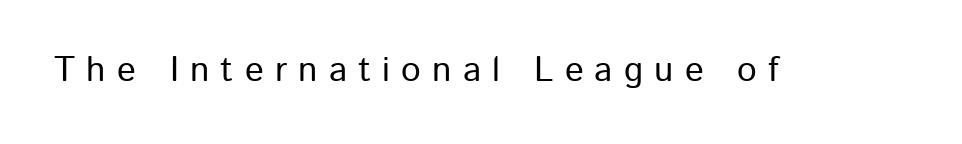
{"serif": "no", "italic": "no", "width": "normal", "stroke_contrast": "low", "x_height": "medium", "monospaced": "no", "underline": "no", "letter_spacing": "wide", "letter_spacing_em": 0.32, "glyph_px": 35}
